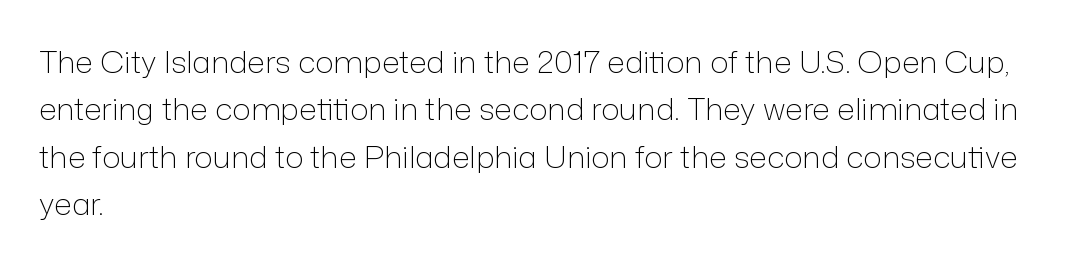
Q: Is the text bold? A: No.
Q: Is the text italic (slanted)? A: No, it is upright.
Q: Is the typeface a serif or a sans-serif typeface? A: Sans-serif.
Q: Is the text underlined? A: No.
Q: How is the paragraph aligned? A: Left-aligned.
Q: Is the spacing between letters normal or unusually wide? A: Normal.
Q: Is the spacing between lines tight, normal or loose? A: Normal.
Q: Width (condensed, normal, or wide)? A: Normal.
Q: Stroke contrast? A: Low.
Q: x-height? A: Medium.
Q: Monospaced? A: No.
